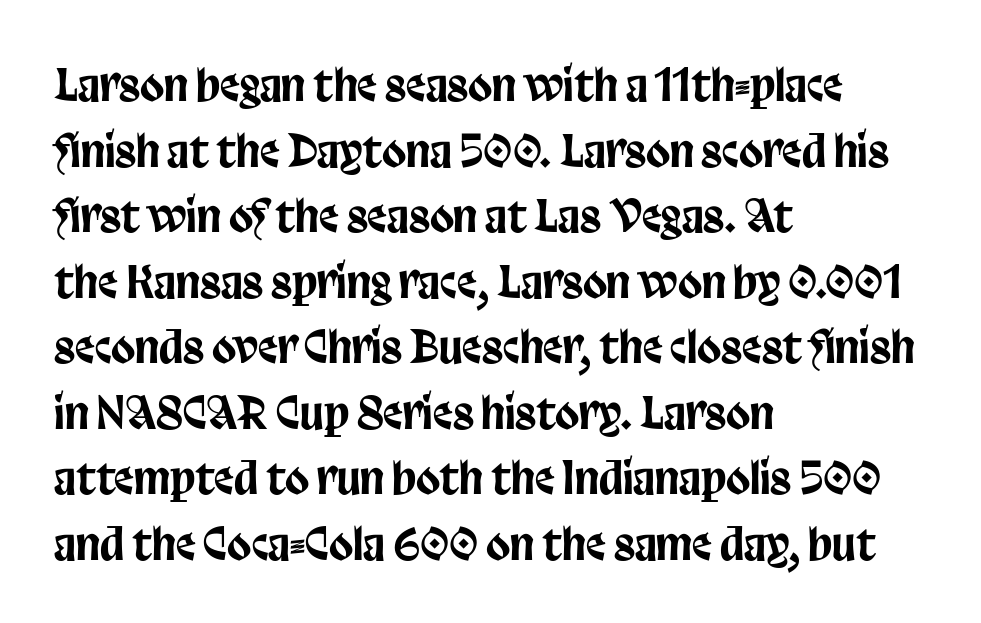
The image shows 44 px condensed sans-serif type, upright; set left-aligned, normal line spacing (1.49x), normal letter spacing, not underlined; low stroke contrast and a large x-height.
